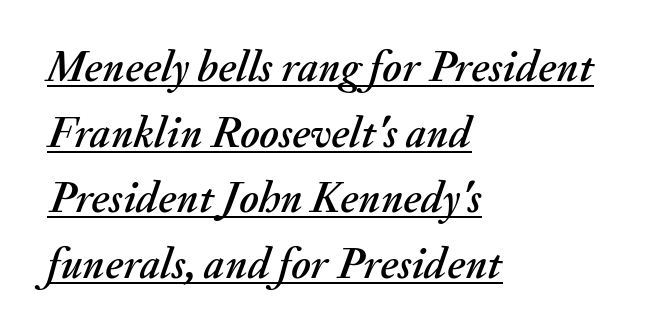
{"italic": "yes", "lean": "right", "slant_degrees": 20, "width": "normal", "stroke_contrast": "medium", "x_height": "small", "monospaced": "no", "underline": "yes", "align": "left", "line_spacing": "normal", "line_spacing_ratio": 1.49, "letter_spacing": "normal", "letter_spacing_em": 0.0, "glyph_px": 44}
